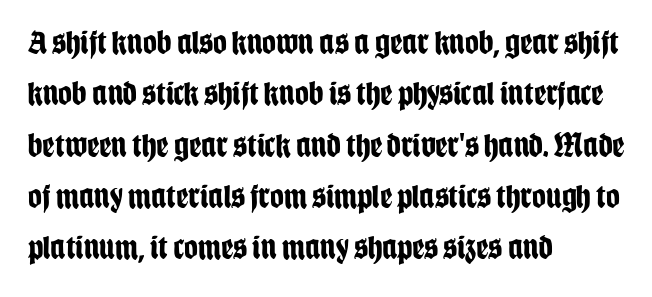
{"serif": "no", "italic": "no", "bold": "yes", "weight": "bold", "width": "condensed", "stroke_contrast": "low", "x_height": "large", "monospaced": "no", "underline": "no", "align": "left", "line_spacing": "normal", "line_spacing_ratio": 1.51, "letter_spacing": "normal", "letter_spacing_em": 0.0, "glyph_px": 34}
